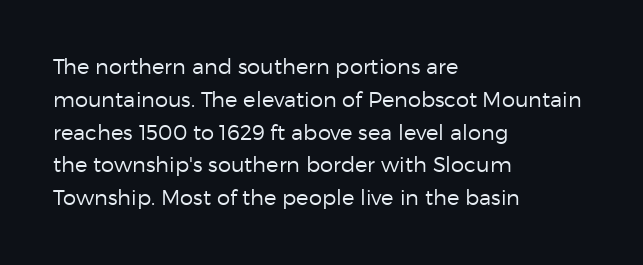
Upright lettering throughout. The rows are spaced the way most documents space them. These lines stack with their left ends in a neat column. The space beneath each line is pristine and unruled. This sample uses plain, unmodified letter spacing. Stem width sits at or under what a default text font uses.
